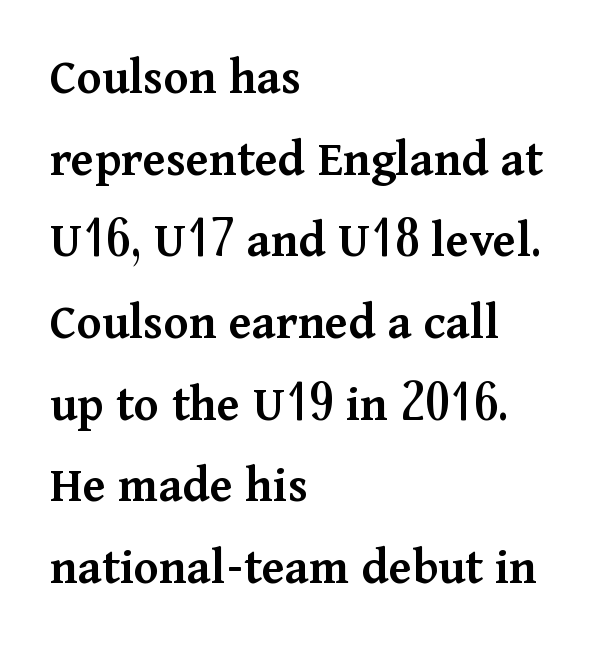
Q: Is the text bold? A: Semi-bold.
Q: Is the text italic (slanted)? A: No, it is upright.
Q: Is the typeface a serif or a sans-serif typeface? A: Serif.
Q: Is the text underlined? A: No.
Q: How is the paragraph aligned? A: Left-aligned.
Q: Is the spacing between letters normal or unusually wide? A: Normal.
Q: Is the spacing between lines tight, normal or loose? A: Normal.
Q: Width (condensed, normal, or wide)? A: Normal.
Q: Stroke contrast? A: Medium.
Q: x-height? A: Medium.
Q: Monospaced? A: No.
